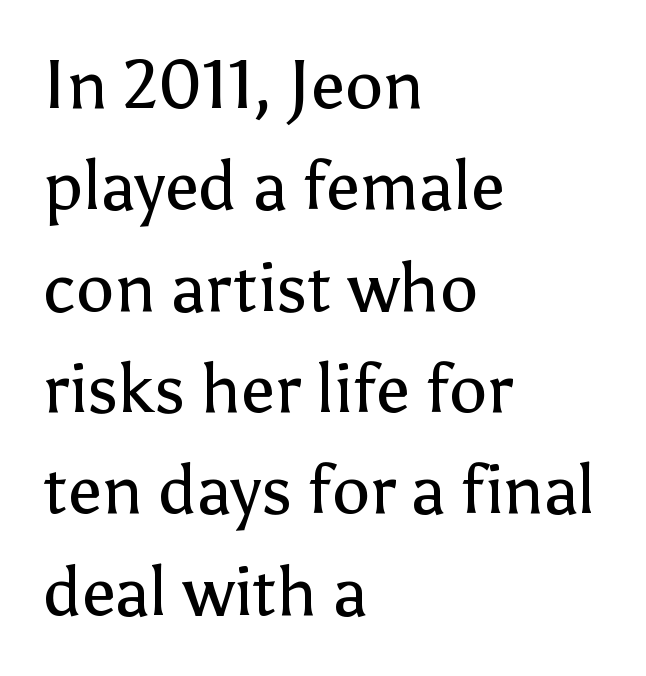
The image shows 68 px regular-weight sans-serif type, upright; set left-aligned, normal line spacing (1.49x), normal letter spacing, not underlined; low stroke contrast and a medium x-height.
